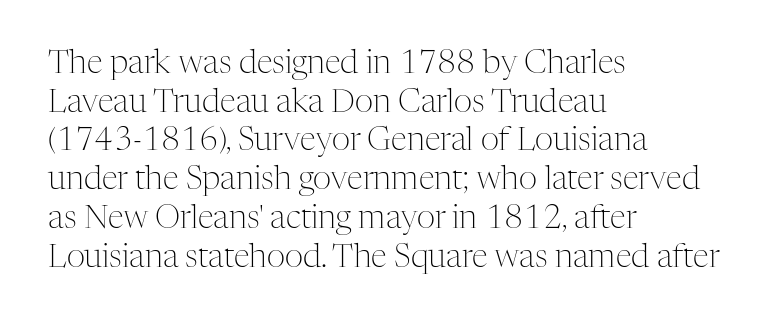
Heaviness? Minimal to ordinary, like unemphasized prose. These lines are composed in type with serifs. Do the characters align in a grid? No, the font is proportional. These lines stack with their left ends in a neat column. Spacing between characters is what you'd get straight out of the box. The gap between lines stays unmarked.
